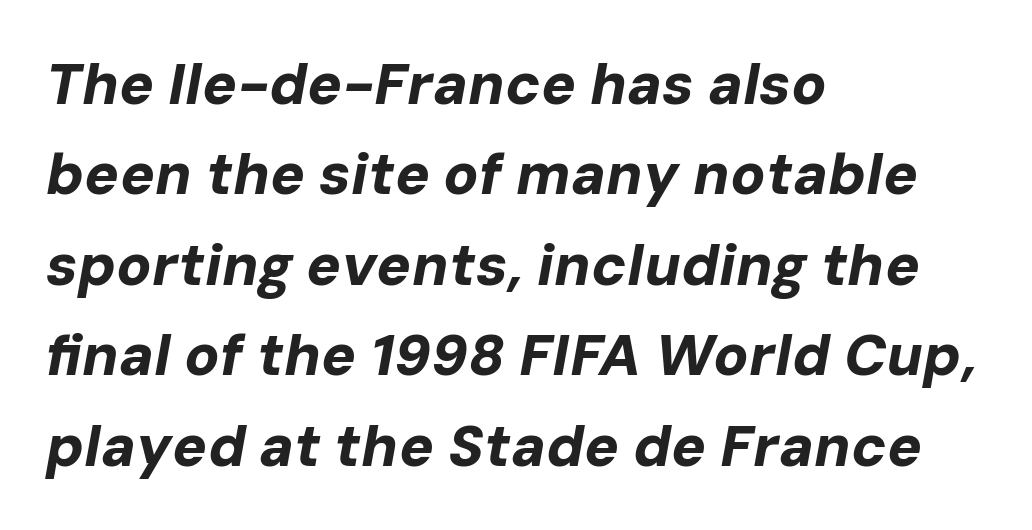
The image shows 58 px bold type, italic (leaning right); set left-aligned, normal line spacing (1.56x), normal letter spacing, not underlined; low stroke contrast and a medium x-height.
